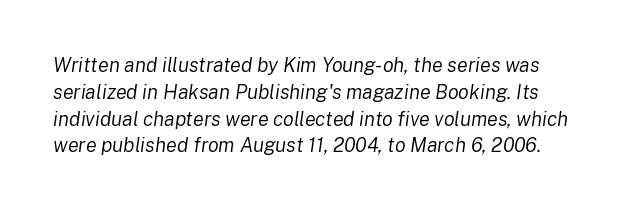
The image shows 20 px text type, italic (leaning right); set normal line spacing (1.34x), normal letter spacing, not underlined.
